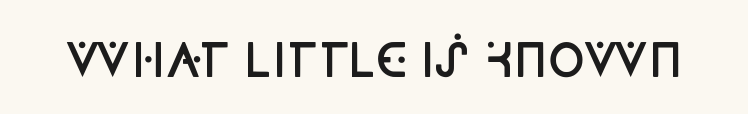
Stroke thickness is moderately raised; the sample reads as semibold. Observe the ordinary spacing: letters are neighbours, not strangers. A typesetter would label this face a sans. The face used here is proportionally spaced, like ordinary book or web type. Ordinary non-slanted type is in use.
